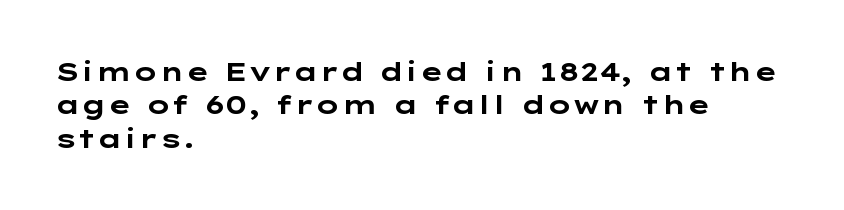
Q: Is the text bold? A: Yes.
Q: Is the text italic (slanted)? A: No, it is upright.
Q: Is the text underlined? A: No.
Q: How is the paragraph aligned? A: Left-aligned.
Q: Is the spacing between letters normal or unusually wide? A: Normal.
Q: Is the spacing between lines tight, normal or loose? A: Normal.
